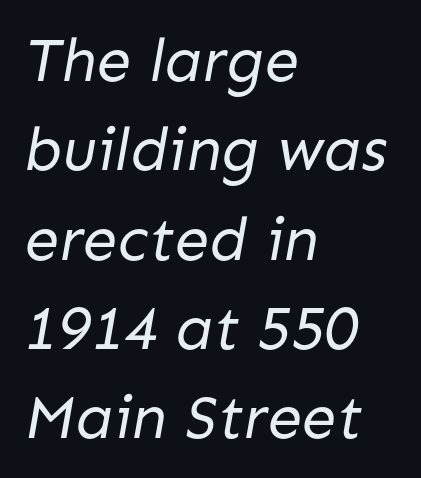
{"serif": "no", "bold": "no", "weight": "regular", "width": "normal", "stroke_contrast": "low", "x_height": "medium", "monospaced": "no", "underline": "no", "align": "left", "line_spacing": "normal", "line_spacing_ratio": 1.44, "letter_spacing": "normal", "letter_spacing_em": 0.0, "glyph_px": 62}
